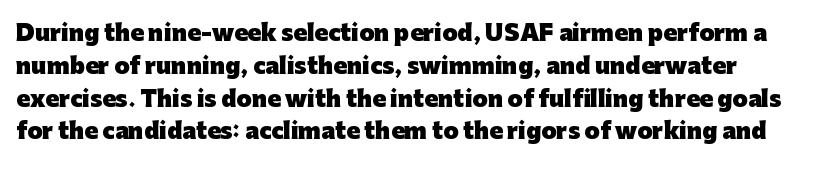
{"italic": "no", "bold": "yes", "underline": "no", "align": "left", "line_spacing": "normal", "line_spacing_ratio": 1.49, "letter_spacing": "normal", "letter_spacing_em": 0.0, "glyph_px": 22}
